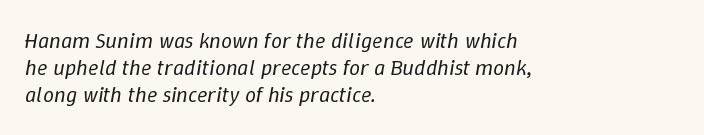
Summary of weight: not heavy and not bold. The tracking reads as untouched default to a designer's eye. No word sits above an underline. Every row of glyphs begins at an identical x-position on the left.
